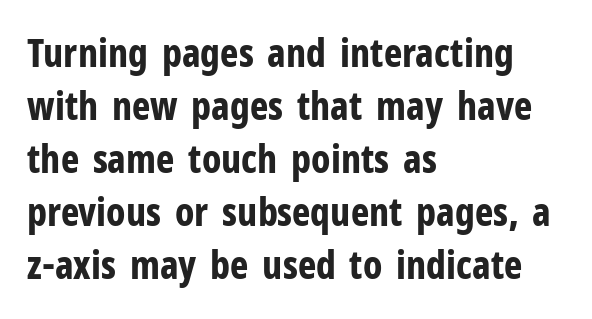
Q: Is the text bold? A: Yes.
Q: Is the text italic (slanted)? A: No, it is upright.
Q: Is the typeface a serif or a sans-serif typeface? A: Sans-serif.
Q: Is the text underlined? A: No.
Q: How is the paragraph aligned? A: Left-aligned.
Q: Is the spacing between letters normal or unusually wide? A: Normal.
Q: Is the spacing between lines tight, normal or loose? A: Normal.
Q: Width (condensed, normal, or wide)? A: Condensed.
Q: Stroke contrast? A: Low.
Q: x-height? A: Medium.
Q: Monospaced? A: No.
